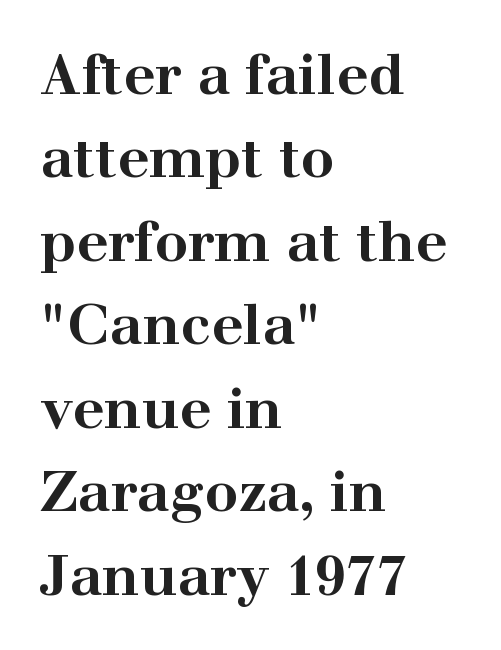
The image shows 56 px bold, wide serif type, upright; set left-aligned, normal line spacing (1.49x), normal letter spacing, not underlined; high stroke contrast and a medium x-height.
